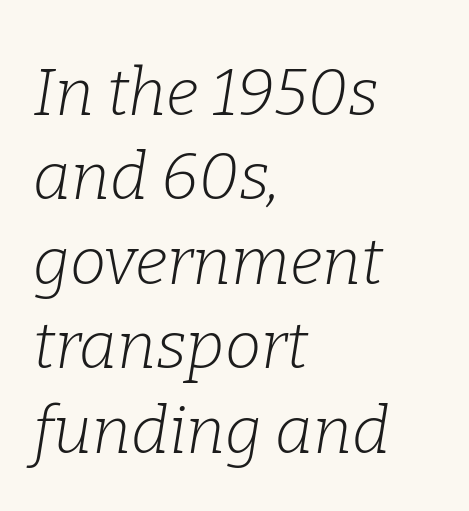
Nobody drew a line under any word here. Italic? Definitely — the glyphs are oblique. The glyphs in this specimen are seriffed. Horizontally, the lines are justified to the leading edge only. The line-height multiplier appears to be the usual default.
